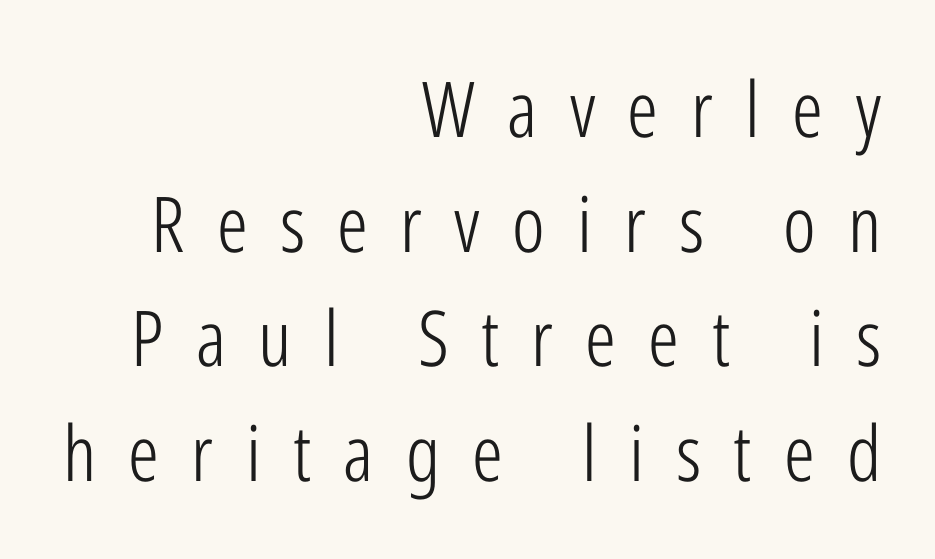
Q: Is the text bold? A: No.
Q: Is the text italic (slanted)? A: No, it is upright.
Q: Is the typeface a serif or a sans-serif typeface? A: Sans-serif.
Q: Is the text underlined? A: No.
Q: How is the paragraph aligned? A: Right-aligned.
Q: Is the spacing between letters normal or unusually wide? A: Unusually wide.
Q: Is the spacing between lines tight, normal or loose? A: Normal.
Q: Width (condensed, normal, or wide)? A: Condensed.
Q: Stroke contrast? A: Low.
Q: x-height? A: Medium.
Q: Monospaced? A: No.
